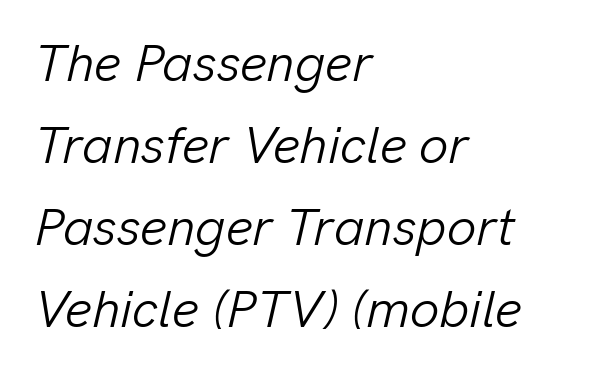
Q: Is the text bold? A: No.
Q: Is the text italic (slanted)? A: Yes, it leans right by about 13 degrees.
Q: Is the text underlined? A: No.
Q: How is the paragraph aligned? A: Left-aligned.
Q: Is the spacing between letters normal or unusually wide? A: Normal.
Q: Is the spacing between lines tight, normal or loose? A: Normal.
Q: Width (condensed, normal, or wide)? A: Normal.
Q: Stroke contrast? A: Low.
Q: x-height? A: Medium.
Q: Monospaced? A: No.
